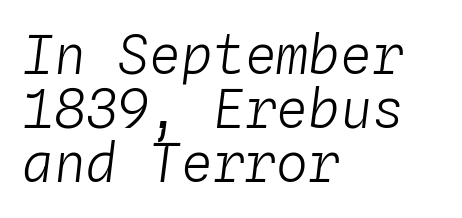
Q: Is the text bold? A: No.
Q: Is the text italic (slanted)? A: Yes, it leans right by about 4 degrees.
Q: Is the text underlined? A: No.
Q: How is the paragraph aligned? A: Left-aligned.
Q: Is the spacing between letters normal or unusually wide? A: Normal.
Q: Is the spacing between lines tight, normal or loose? A: Tight.
Q: Width (condensed, normal, or wide)? A: Normal.
Q: Stroke contrast? A: Low.
Q: x-height? A: Medium.
Q: Monospaced? A: Yes.
